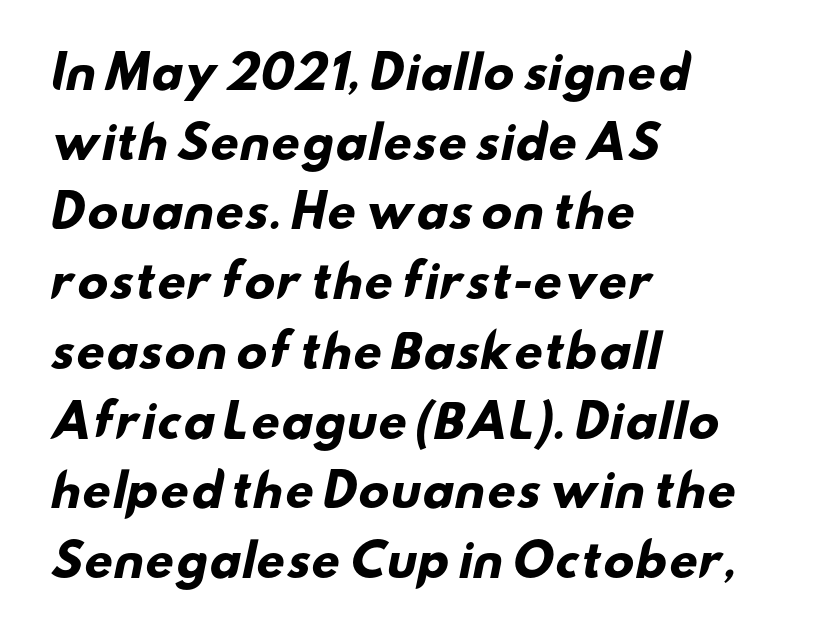
The image shows 45 px heavy, wide sans-serif type; set left-aligned, normal line spacing (1.55x), normal letter spacing, not underlined; low stroke contrast and a small x-height.
